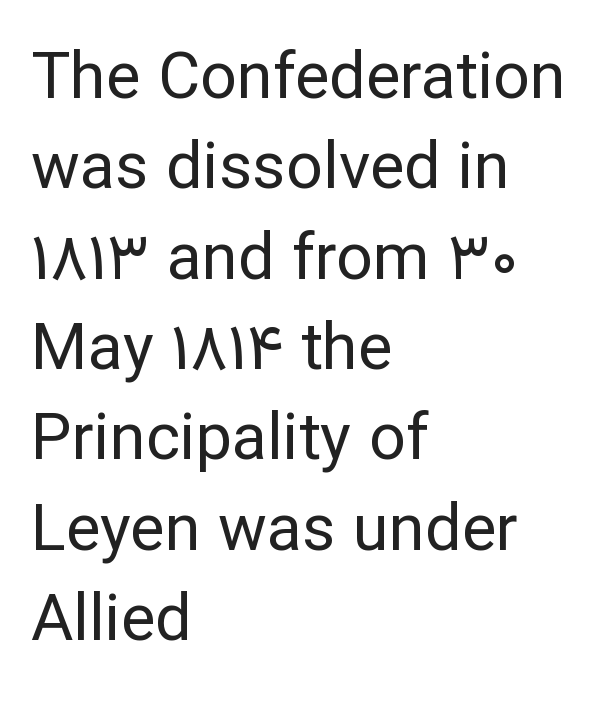
{"serif": "no", "italic": "no", "bold": "no", "weight": "regular", "width": "normal", "stroke_contrast": "low", "x_height": "medium", "monospaced": "no", "underline": "no", "align": "left", "line_spacing": "normal", "line_spacing_ratio": 1.39, "letter_spacing": "normal", "letter_spacing_em": 0.0, "glyph_px": 65}
